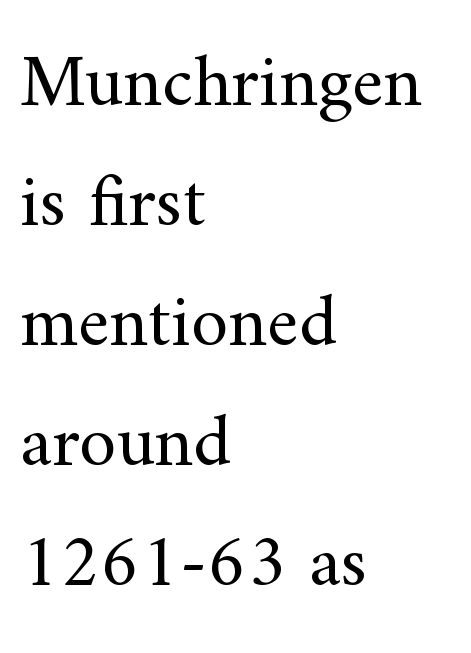
{"serif": "yes", "italic": "no", "bold": "no", "weight": "regular", "width": "normal", "stroke_contrast": "medium", "x_height": "small", "monospaced": "no", "underline": "no", "align": "left", "line_spacing": "normal", "line_spacing_ratio": 1.6, "letter_spacing": "normal", "letter_spacing_em": 0.0, "glyph_px": 75}
